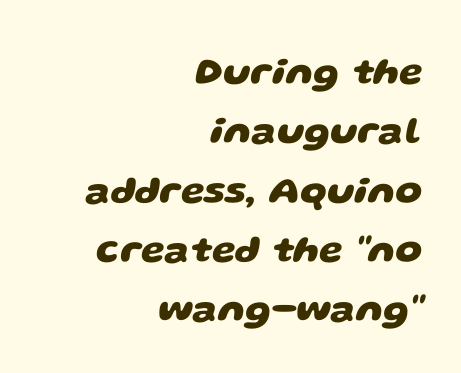
Q: Is the text bold? A: Yes.
Q: Is the typeface a serif or a sans-serif typeface? A: Sans-serif.
Q: Is the text underlined? A: No.
Q: How is the paragraph aligned? A: Right-aligned.
Q: Is the spacing between letters normal or unusually wide? A: Normal.
Q: Is the spacing between lines tight, normal or loose? A: Normal.
Q: Width (condensed, normal, or wide)? A: Wide.
Q: Stroke contrast? A: Low.
Q: x-height? A: Large.
Q: Monospaced? A: No.
